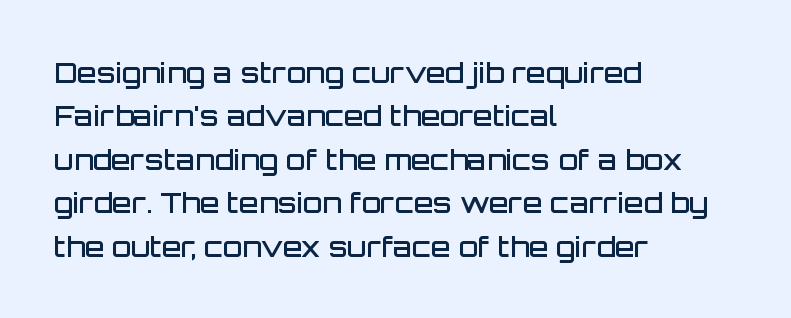
In CSS terms this would be text-align: left. The face used here is proportionally spaced, like ordinary book or web type. Whoever set this chose a conventional vertical rhythm. Descenders hang freely into open space. Examine the stroke ends and you'll find no serifs. The letters stand upright; this is a roman face.
